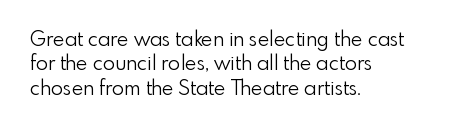
The image shows 20 px text type, upright; set left-aligned, line spacing 1.22x, normal letter spacing, not underlined.
